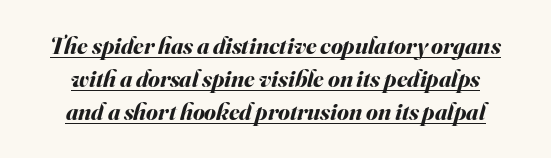
Q: Is the text bold? A: Yes.
Q: Is the text italic (slanted)? A: Yes, it leans right by about 16 degrees.
Q: Is the text underlined? A: Yes.
Q: Is the spacing between letters normal or unusually wide? A: Normal.
Q: Is the spacing between lines tight, normal or loose? A: Normal.
